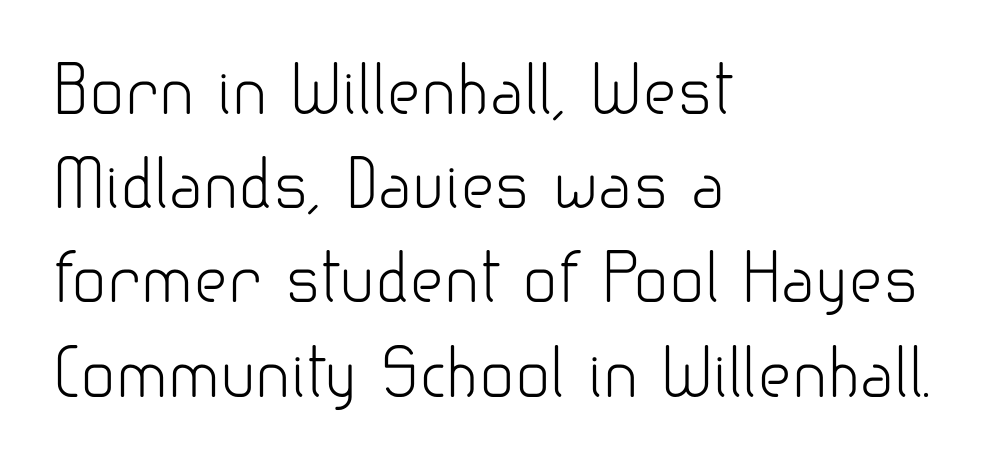
Note: no serifs on the glyphs. The passage shown is not bold in any degree. This rendering leaves character spacing at its baseline value. The rendering uses natural spacing where letterforms have individual widths.
